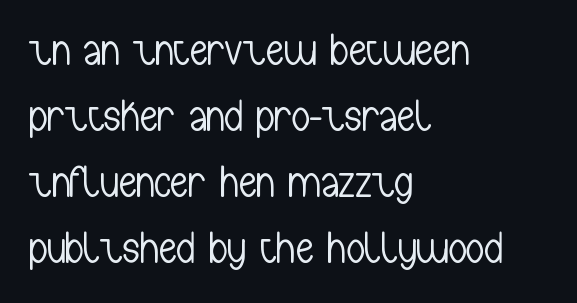
The image shows 45 px light, condensed sans-serif type, upright; set left-aligned, normal line spacing (1.47x), normal letter spacing, not underlined; low stroke contrast and a medium x-height.
